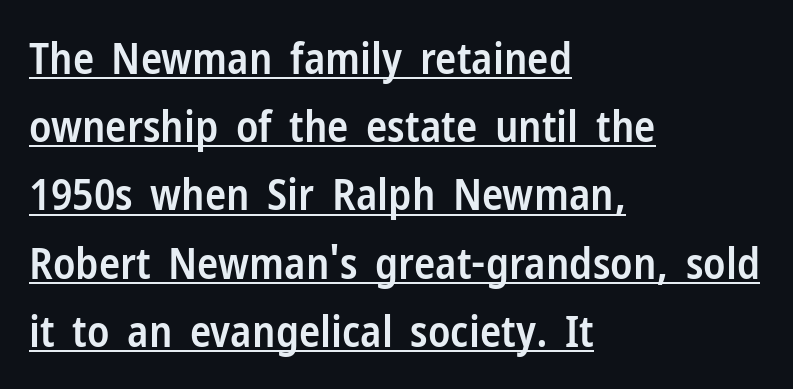
Q: Is the text bold? A: Semi-bold.
Q: Is the text italic (slanted)? A: No, it is upright.
Q: Is the typeface a serif or a sans-serif typeface? A: Sans-serif.
Q: Is the text underlined? A: Yes.
Q: How is the paragraph aligned? A: Left-aligned.
Q: Is the spacing between letters normal or unusually wide? A: Normal.
Q: Is the spacing between lines tight, normal or loose? A: Normal.
Q: Width (condensed, normal, or wide)? A: Condensed.
Q: Stroke contrast? A: Low.
Q: x-height? A: Medium.
Q: Monospaced? A: No.
